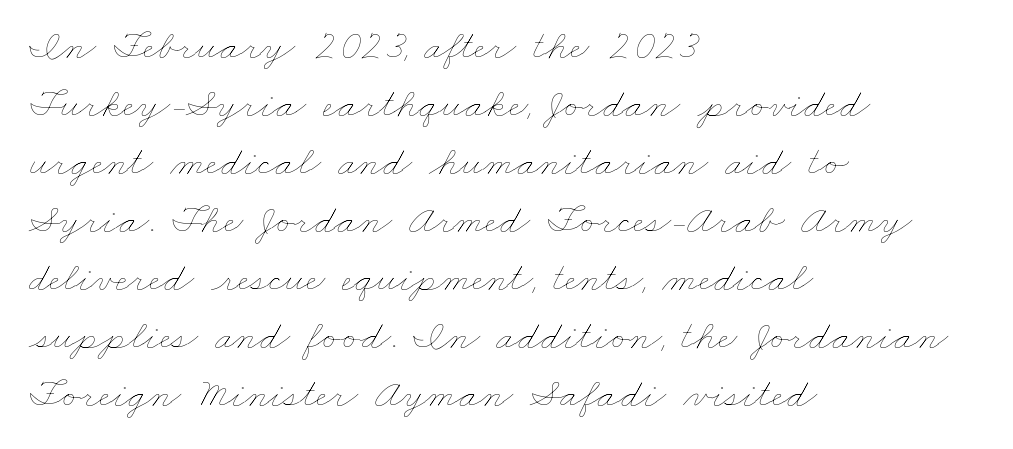
{"bold": "no", "weight": "thin", "width": "wide", "stroke_contrast": "low", "x_height": "small", "monospaced": "no", "underline": "no", "align": "left", "line_spacing": "normal", "line_spacing_ratio": 1.38, "letter_spacing": "normal", "letter_spacing_em": 0.0, "glyph_px": 42}
